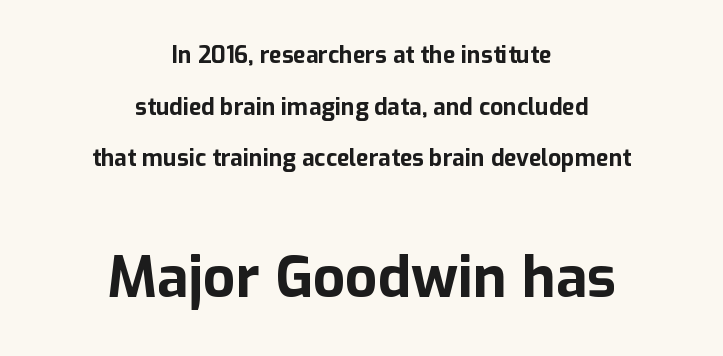
{"serif": "no", "italic": "no", "bold": "yes", "weight": "bold", "width": "normal", "stroke_contrast": "low", "x_height": "medium", "monospaced": "no", "underline": "no", "align": "center", "line_spacing": "loose", "line_spacing_ratio": 2.24, "letter_spacing": "normal", "letter_spacing_em": 0.0, "larger_block": "second", "size_ratio": 2.48, "glyph_px": 57}
